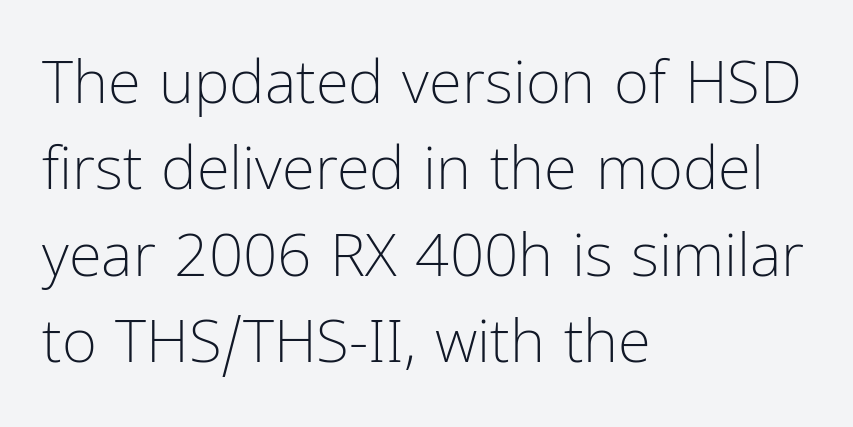
The image shows 60 px light, condensed sans-serif type, upright; set left-aligned, normal line spacing (1.44x), normal letter spacing, not underlined; low stroke contrast and a medium x-height.
